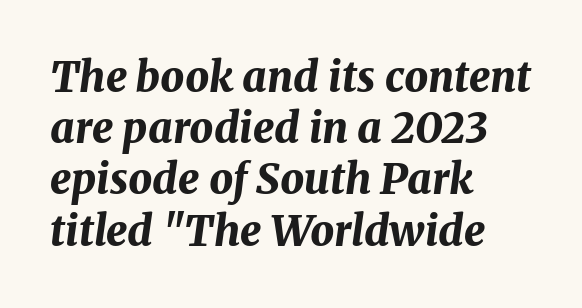
Pretty heavy lettering here — definitely bold. The face used here is rendered with its standard letterfit. Posture: slanted. Here the designer chose a conventional face with non-uniform glyph widths.
